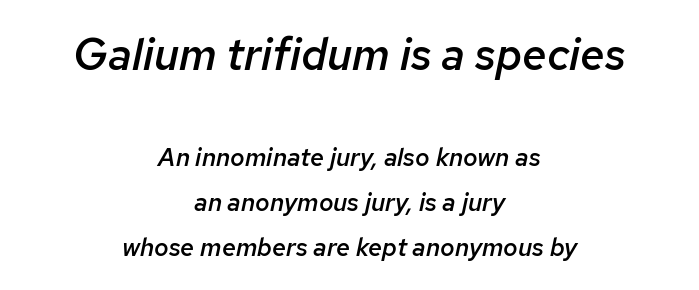
Q: Is the text bold? A: Semi-bold.
Q: Is the text italic (slanted)? A: Yes, it leans right by about 12 degrees.
Q: Is the text underlined? A: No.
Q: How is the paragraph aligned? A: Centered.
Q: Is the spacing between letters normal or unusually wide? A: Normal.
Q: Which block of text is set in a larger size, the first (top) or the second (bottom)? A: The first (top) one.
Q: Width (condensed, normal, or wide)? A: Normal.
Q: Stroke contrast? A: Low.
Q: x-height? A: Medium.
Q: Monospaced? A: No.
